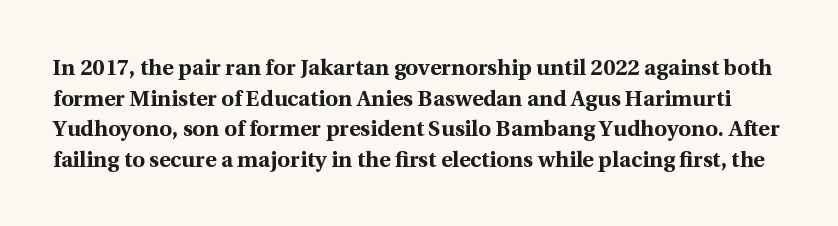
Q: Is the text bold? A: Yes.
Q: Is the text italic (slanted)? A: No, it is upright.
Q: Is the text underlined? A: No.
Q: Is the spacing between letters normal or unusually wide? A: Normal.
Q: Is the spacing between lines tight, normal or loose? A: Normal.
